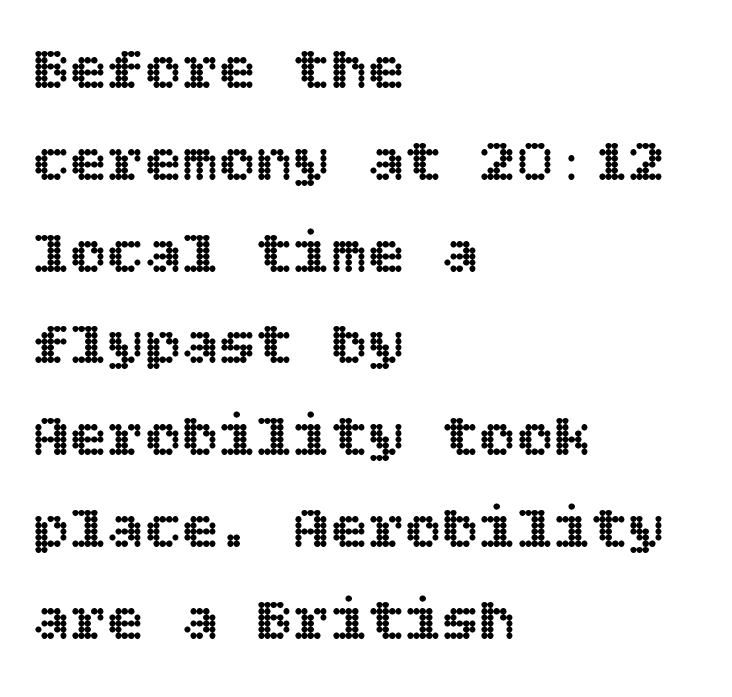
Q: Is the text italic (slanted)? A: No, it is upright.
Q: Is the text underlined? A: No.
Q: How is the paragraph aligned? A: Left-aligned.
Q: Is the spacing between letters normal or unusually wide? A: Normal.
Q: Is the spacing between lines tight, normal or loose? A: Normal.
Q: Width (condensed, normal, or wide)? A: Normal.
Q: x-height? A: Large.
